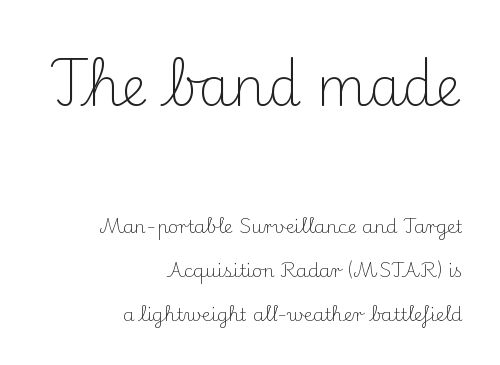
Quick note: underline off. Size hierarchy here favors the leading block over the trailing one. The rendering uses natural spacing where letterforms have individual widths. Caption: multi-line text, flush right, ragged left.
